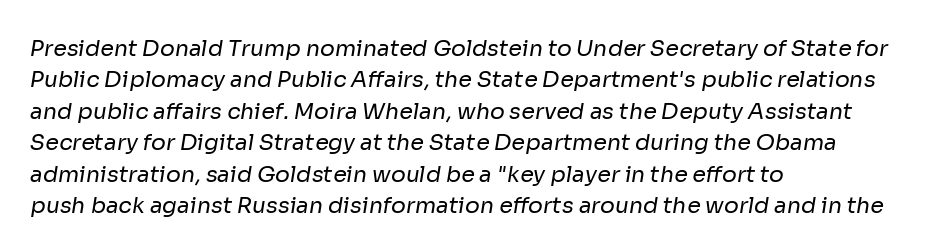
Q: Is the text bold? A: No.
Q: Is the text underlined? A: No.
Q: How is the paragraph aligned? A: Left-aligned.
Q: Is the spacing between letters normal or unusually wide? A: Normal.
Q: Is the spacing between lines tight, normal or loose? A: Normal.
